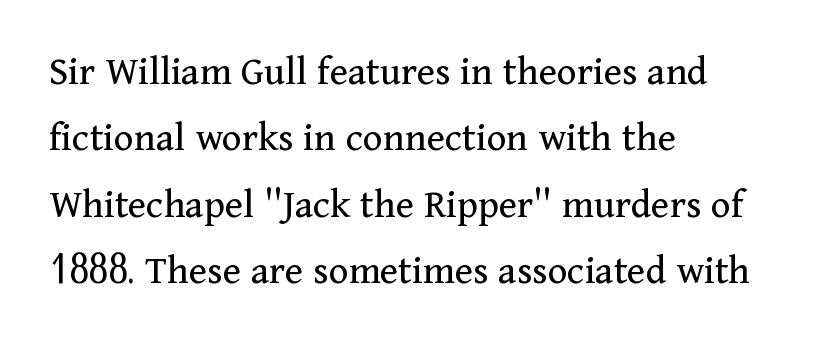
{"serif": "yes", "italic": "no", "bold": "no", "weight": "regular", "width": "normal", "stroke_contrast": "medium", "x_height": "medium", "monospaced": "no", "underline": "no", "align": "left", "line_spacing": "normal", "line_spacing_ratio": 1.58, "letter_spacing": "normal", "letter_spacing_em": 0.0, "glyph_px": 42}
